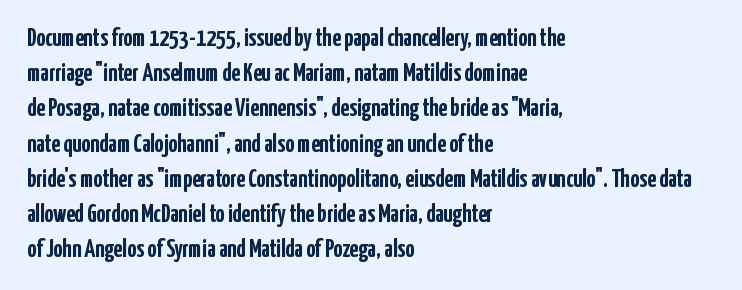
The image shows 25 px bold type, upright; set left-aligned, normal line spacing (1.41x), normal letter spacing, not underlined.
